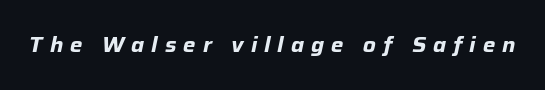
{"italic": "yes", "lean": "right", "slant_degrees": 12, "bold": "yes", "underline": "no", "letter_spacing": "wide", "letter_spacing_em": 0.33, "glyph_px": 21}
